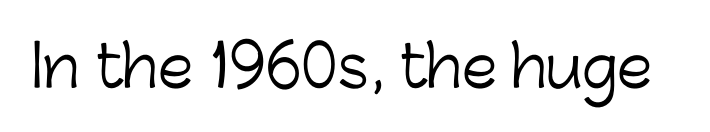
The image shows 57 px light sans-serif type, upright; set normal letter spacing, not underlined; low stroke contrast and a medium x-height.
